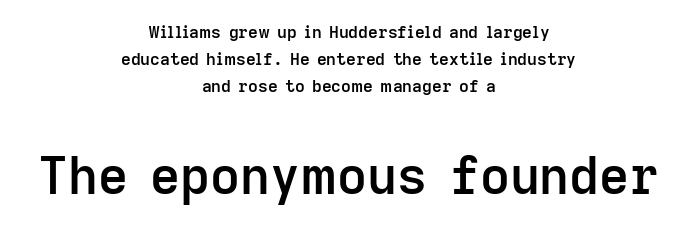
Q: Is the text bold? A: Semi-bold.
Q: Is the text italic (slanted)? A: No, it is upright.
Q: Is the typeface a serif or a sans-serif typeface? A: Sans-serif.
Q: Is the text underlined? A: No.
Q: How is the paragraph aligned? A: Centered.
Q: Is the spacing between letters normal or unusually wide? A: Normal.
Q: Is the spacing between lines tight, normal or loose? A: Normal.
Q: Which block of text is set in a larger size, the first (top) or the second (bottom)? A: The second (bottom) one.
Q: Width (condensed, normal, or wide)? A: Normal.
Q: Stroke contrast? A: Low.
Q: x-height? A: Medium.
Q: Monospaced? A: No.
